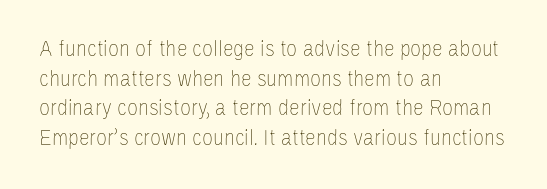
{"italic": "no", "bold": "no", "underline": "no", "align": "left", "line_spacing_ratio": 1.23, "letter_spacing": "normal", "letter_spacing_em": 0.0, "glyph_px": 24}
